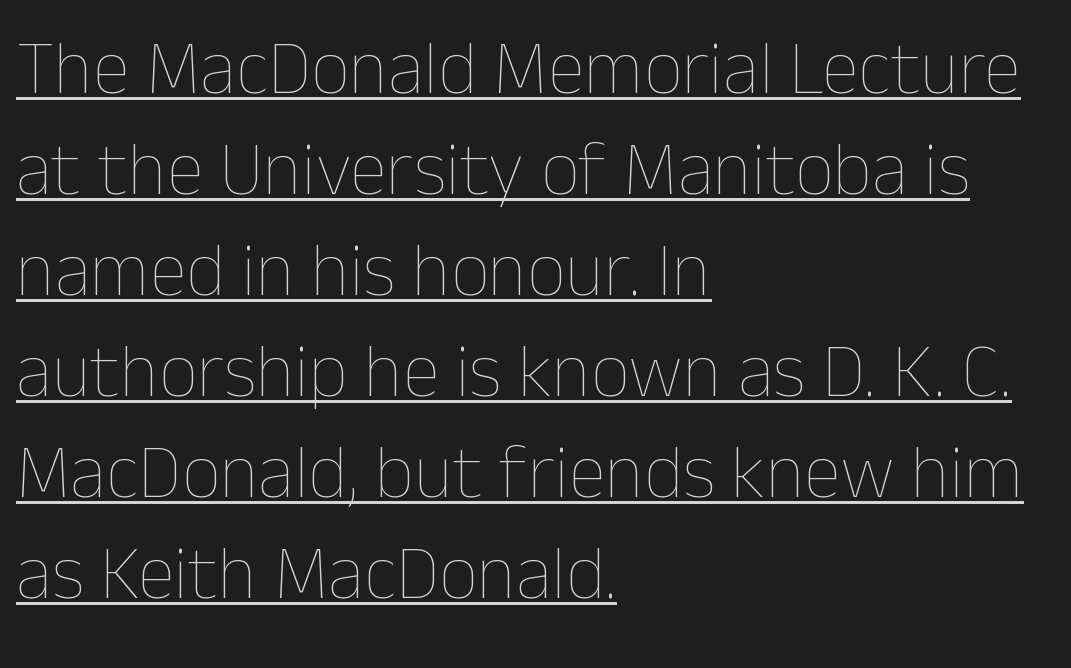
{"italic": "no", "bold": "no", "weight": "thin", "width": "normal", "stroke_contrast": "low", "x_height": "medium", "monospaced": "no", "underline": "yes", "align": "left", "line_spacing": "normal", "line_spacing_ratio": 1.33, "letter_spacing": "normal", "letter_spacing_em": 0.0, "glyph_px": 76}
